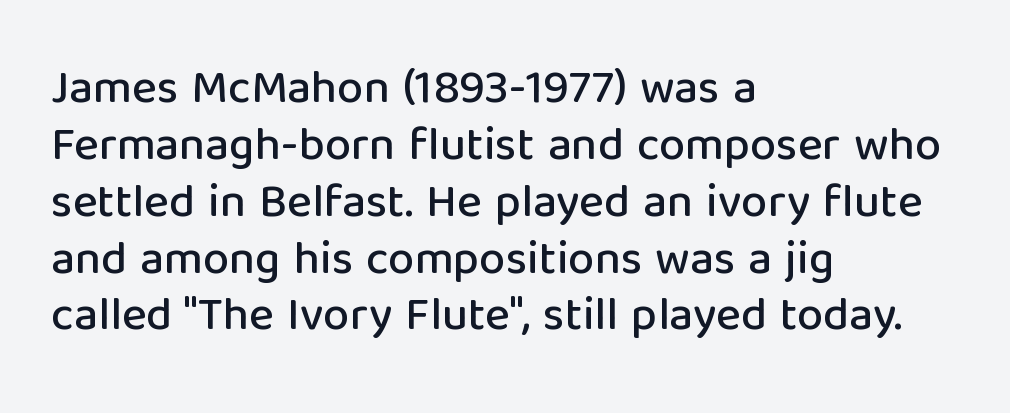
{"serif": "no", "italic": "no", "width": "normal", "stroke_contrast": "low", "x_height": "medium", "monospaced": "no", "underline": "no", "align": "left", "line_spacing_ratio": 1.21, "letter_spacing": "normal", "letter_spacing_em": 0.0, "glyph_px": 47}
